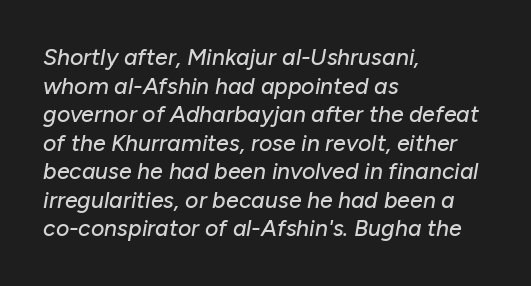
Q: Is the text italic (slanted)? A: Yes, it leans right by about 10 degrees.
Q: Is the text underlined? A: No.
Q: How is the paragraph aligned? A: Left-aligned.
Q: Is the spacing between letters normal or unusually wide? A: Normal.
